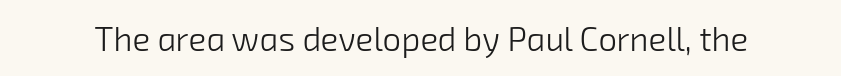
Quick note: underline off. The rendering uses natural spacing where letterforms have individual widths. Heaviness? Minimal to ordinary, like unemphasized prose. To sum up the face: it is a sans, with no serifs.
